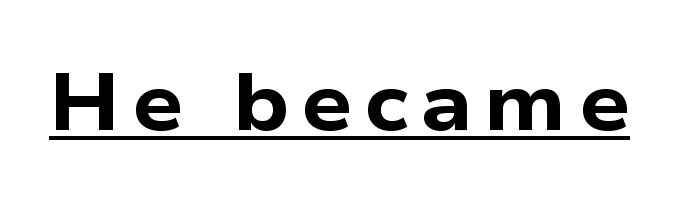
{"serif": "no", "bold": "yes", "weight": "bold", "width": "wide", "stroke_contrast": "low", "x_height": "medium", "monospaced": "no", "underline": "yes", "glyph_px": 80}
